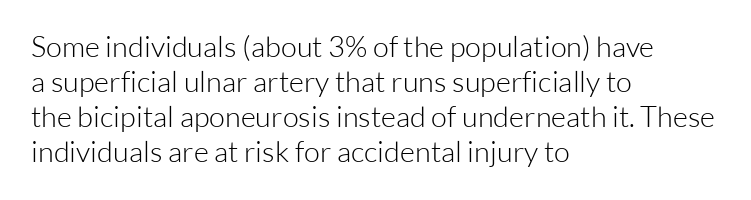
The image shows 29 px light sans-serif type, upright; set left-aligned, line spacing 1.21x, normal letter spacing, not underlined; low stroke contrast and a medium x-height.
